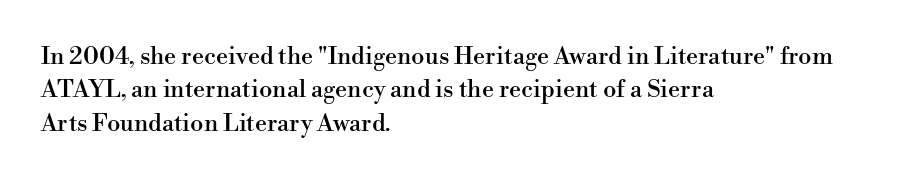
{"italic": "no", "underline": "no", "align": "left", "line_spacing": "normal", "line_spacing_ratio": 1.39, "letter_spacing": "normal", "letter_spacing_em": 0.0, "glyph_px": 24}
